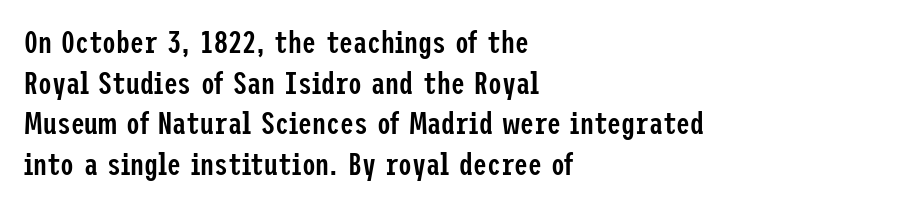
Q: Is the text bold? A: Semi-bold.
Q: Is the text italic (slanted)? A: No, it is upright.
Q: Is the typeface a serif or a sans-serif typeface? A: Sans-serif.
Q: Is the text underlined? A: No.
Q: How is the paragraph aligned? A: Left-aligned.
Q: Is the spacing between letters normal or unusually wide? A: Normal.
Q: Is the spacing between lines tight, normal or loose? A: Normal.
Q: Width (condensed, normal, or wide)? A: Condensed.
Q: Stroke contrast? A: Low.
Q: x-height? A: Medium.
